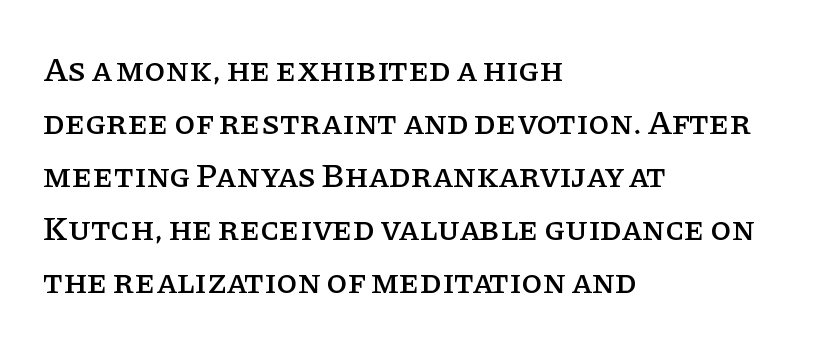
If you measured baseline to baseline, you'd find a middling distance. Where is the straight margin? On the left. The rendering shows small feet on the letterforms — a serif design. The letters sit at their default tracking, neither squeezed nor spread. Does the lettering tilt? It doesn't — this is upright.
